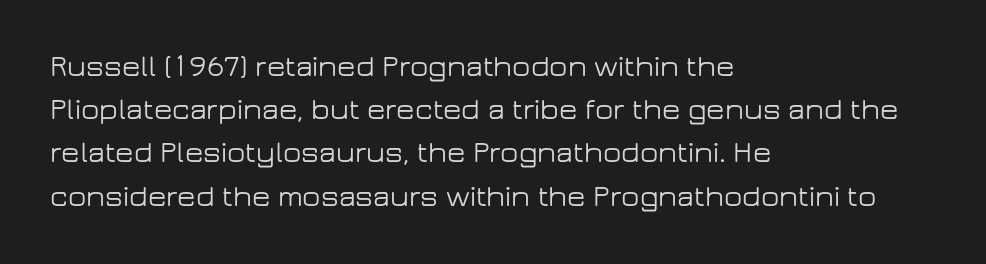
{"serif": "no", "italic": "no", "width": "wide", "stroke_contrast": "low", "x_height": "medium", "monospaced": "no", "underline": "no", "align": "left", "line_spacing": "normal", "line_spacing_ratio": 1.44, "letter_spacing": "normal", "letter_spacing_em": 0.0, "glyph_px": 30}
